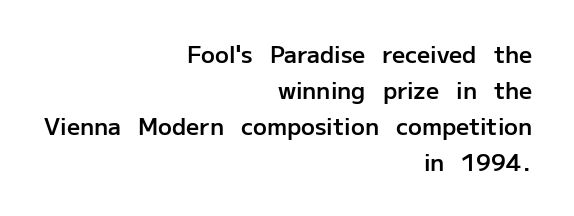
Firm but not heavy-handed strokes: this text is semibold. Here the glyphs are tracked normally, forming tight word shapes. The text block is weighted toward the right margin, trailing off unevenly leftward. Normally led — the rows are evenly, conventionally spaced. Vertical strokes here are truly vertical. Anything drawn beneath the words? Only blank space.
